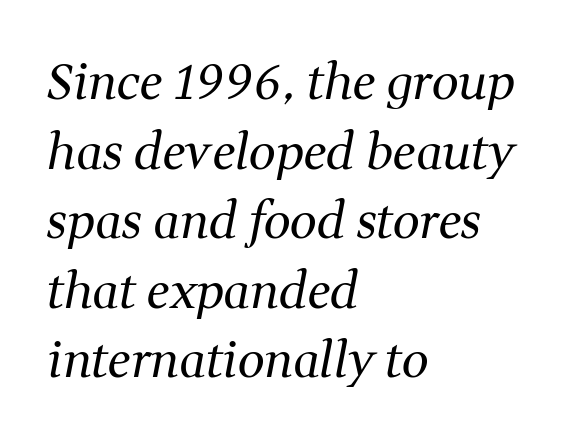
Vertically, the passage feels balanced, rows spaced as you'd expect. Classification — serif. Compared with a typical body face, this is equally light or lighter still. Is the type slanted? Yes — the strokes lean at a clear angle.
